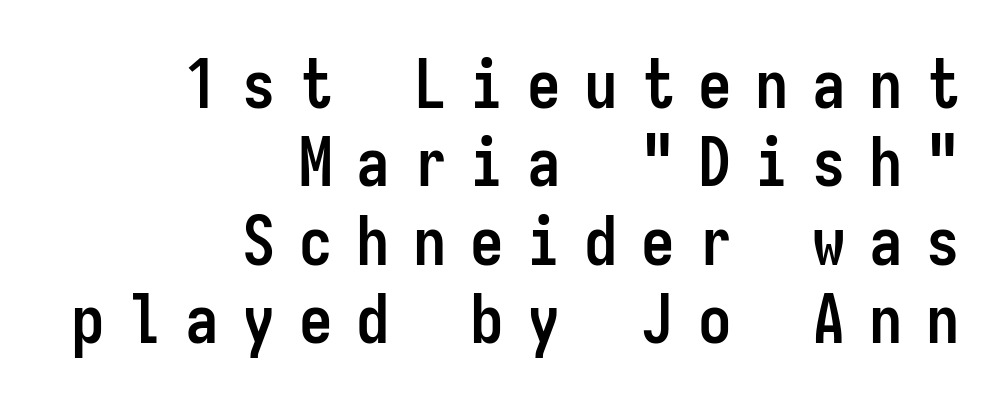
The image shows 67 px semibold, condensed sans-serif type, upright, monospaced; set right-aligned, line spacing 1.17x, unusually wide letter spacing (+0.35 em), not underlined; low stroke contrast and a medium x-height.
